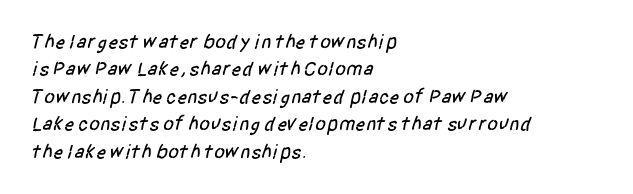
The image shows 20 px text type; set left-aligned, normal line spacing (1.37x), normal letter spacing, not underlined.
